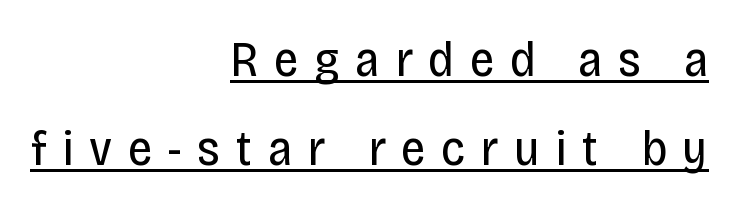
Q: Is the text bold? A: No.
Q: Is the text italic (slanted)? A: No, it is upright.
Q: Is the typeface a serif or a sans-serif typeface? A: Sans-serif.
Q: Is the text underlined? A: Yes.
Q: How is the paragraph aligned? A: Right-aligned.
Q: Is the spacing between letters normal or unusually wide? A: Unusually wide.
Q: Width (condensed, normal, or wide)? A: Condensed.
Q: Stroke contrast? A: Low.
Q: x-height? A: Large.
Q: Monospaced? A: No.
